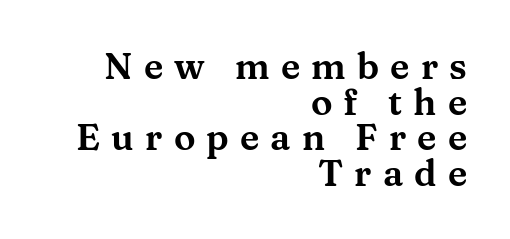
Font category for this specimen: serif. Descenders are the only things crossing below the line. These lines stack with their right ends in a neat column. You could only call the tracking loose — the letters float apart. Characters remain perfectly vertical along every line. Regarding leading, the lines here are crowded together.
